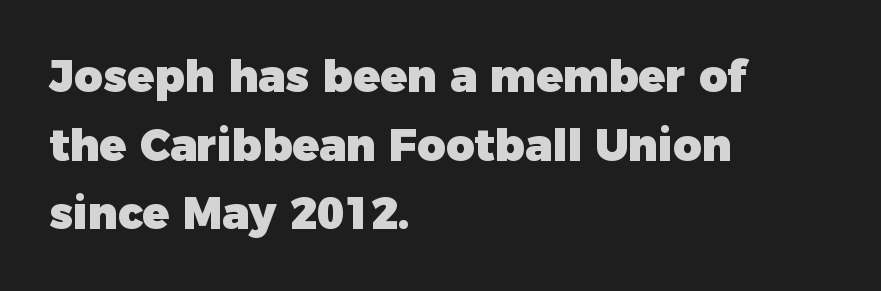
Q: Is the text bold? A: Yes.
Q: Is the text italic (slanted)? A: No, it is upright.
Q: Is the typeface a serif or a sans-serif typeface? A: Sans-serif.
Q: Is the text underlined? A: No.
Q: How is the paragraph aligned? A: Left-aligned.
Q: Is the spacing between letters normal or unusually wide? A: Normal.
Q: Is the spacing between lines tight, normal or loose? A: Normal.
Q: Width (condensed, normal, or wide)? A: Normal.
Q: Stroke contrast? A: Low.
Q: x-height? A: Medium.
Q: Monospaced? A: No.
